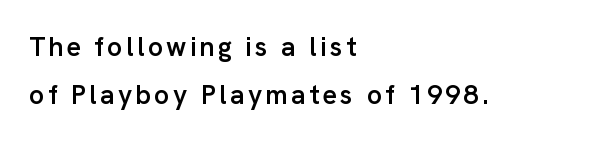
The image shows 27 px text type, upright; set left-aligned, line spacing 1.79x, not underlined.
